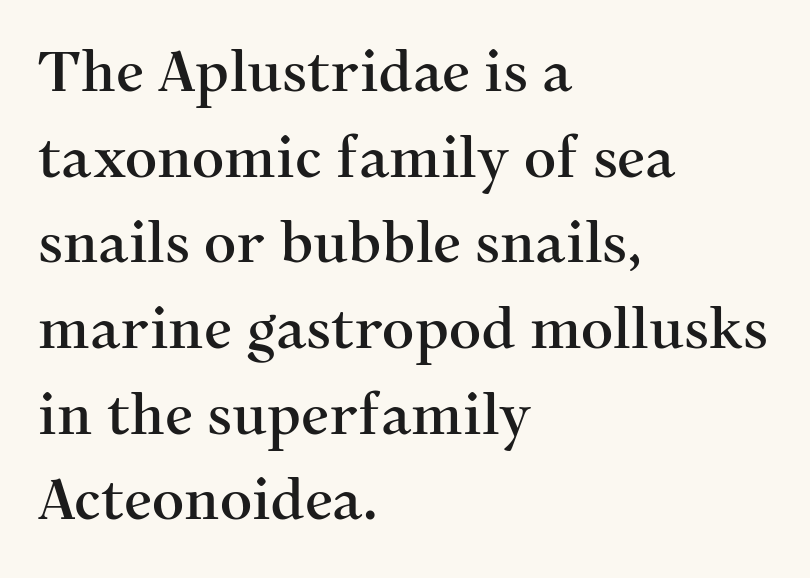
{"serif": "yes", "italic": "no", "width": "normal", "stroke_contrast": "medium", "x_height": "medium", "monospaced": "no", "underline": "no", "align": "left", "line_spacing": "normal", "line_spacing_ratio": 1.53, "letter_spacing": "normal", "letter_spacing_em": 0.0, "glyph_px": 56}
